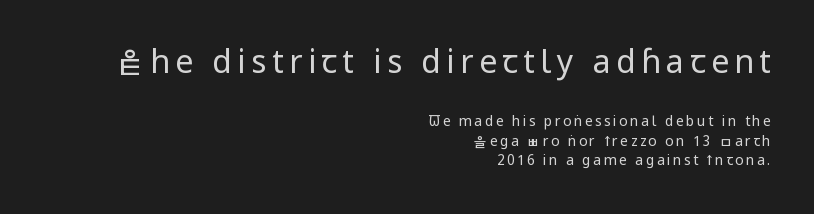
The image shows 32 px regular-weight, condensed sans-serif type, upright; set right-aligned, normal line spacing (1.39x), not underlined; the first (top) block is 2.29x larger; low stroke contrast and a large x-height.
